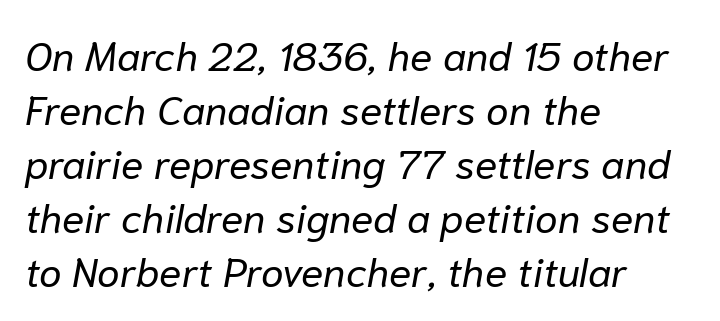
Q: Is the text bold? A: No.
Q: Is the text italic (slanted)? A: Yes, it leans right by about 10 degrees.
Q: Is the text underlined? A: No.
Q: How is the paragraph aligned? A: Left-aligned.
Q: Is the spacing between letters normal or unusually wide? A: Normal.
Q: Is the spacing between lines tight, normal or loose? A: Normal.
Q: Width (condensed, normal, or wide)? A: Normal.
Q: Stroke contrast? A: Low.
Q: x-height? A: Medium.
Q: Monospaced? A: No.
